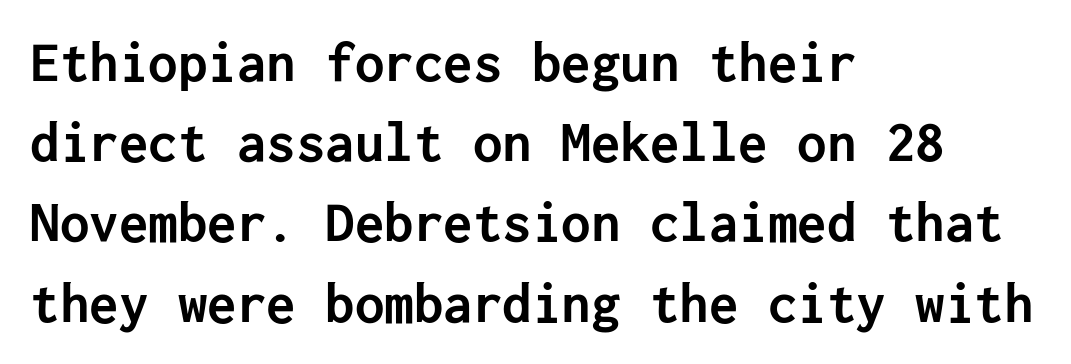
The image shows 59 px semibold sans-serif type, upright; set left-aligned, normal line spacing (1.36x), normal letter spacing, not underlined; low stroke contrast and a medium x-height.
